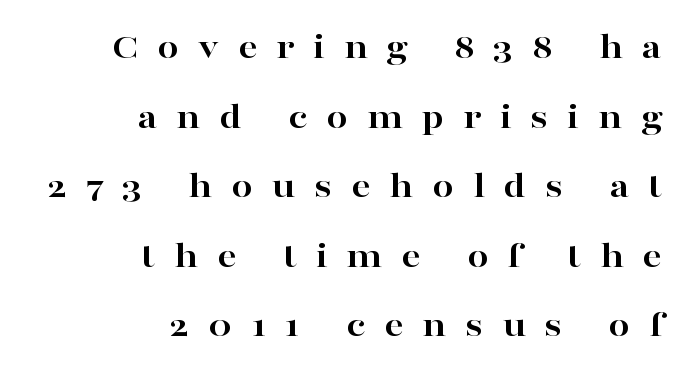
The image shows 38 px bold, wide serif type, upright; set right-aligned, line spacing 1.83x, unusually wide letter spacing (+0.5 em), not underlined; high stroke contrast and a medium x-height.
